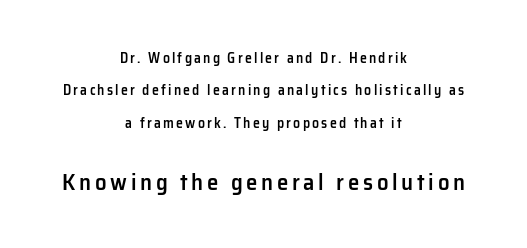
The image shows 23 px text type, upright; set centered, loose line spacing (2.32x), not underlined; the second (bottom) block is 1.64x larger.
